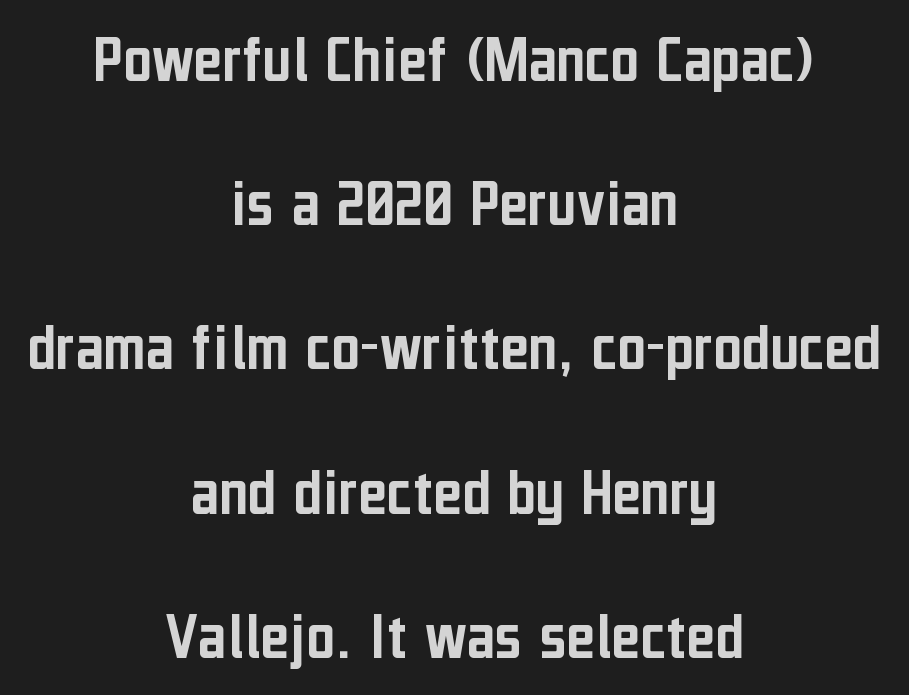
{"serif": "no", "italic": "no", "width": "condensed", "stroke_contrast": "low", "x_height": "medium", "monospaced": "no", "underline": "no", "align": "center", "line_spacing": "loose", "line_spacing_ratio": 2.09, "letter_spacing": "normal", "letter_spacing_em": 0.0, "glyph_px": 69}
